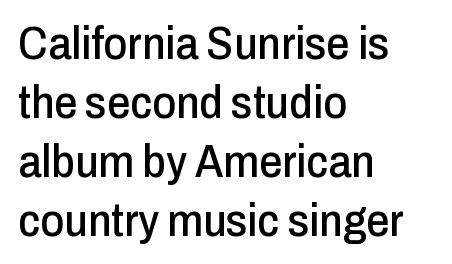
In terms of letterform style, serifs are entirely absent. Glyph-to-glyph distance matches everyday printed text. Does the copy run flush right? No — it runs flush left. You could not count columns in this text — the font is proportionally spaced. Characters remain perfectly vertical along every line. Plain, unruled lines of type.
